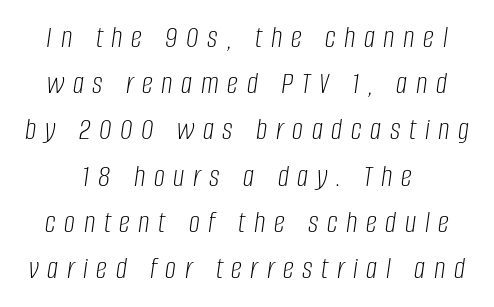
The image shows 31 px light, condensed type, italic (leaning right); set centered, normal line spacing (1.49x), unusually wide letter spacing (+0.28 em), not underlined; low stroke contrast and a large x-height.
